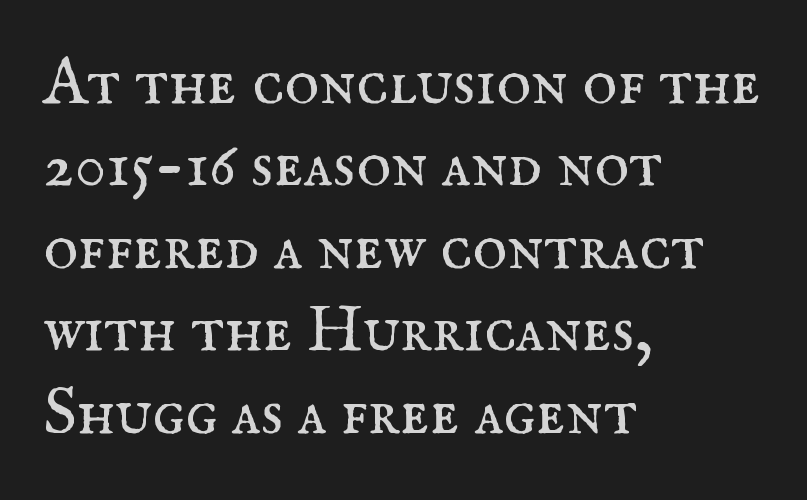
{"serif": "yes", "italic": "no", "bold": "no", "weight": "regular", "width": "normal", "stroke_contrast": "medium", "x_height": "small", "monospaced": "no", "underline": "no", "align": "left", "line_spacing": "normal", "line_spacing_ratio": 1.25, "letter_spacing": "normal", "letter_spacing_em": 0.0, "glyph_px": 66}
